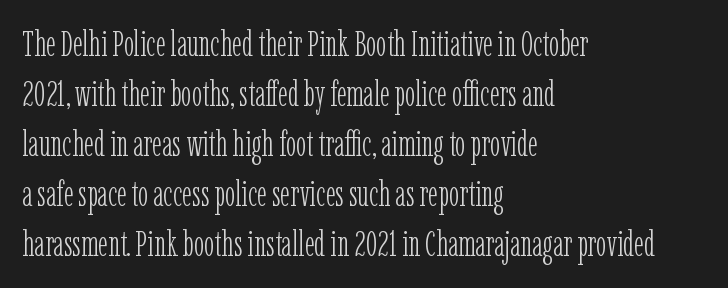
{"serif": "yes", "italic": "no", "bold": "no", "weight": "light", "width": "condensed", "stroke_contrast": "low", "x_height": "medium", "monospaced": "no", "underline": "no", "align": "left", "line_spacing": "normal", "line_spacing_ratio": 1.43, "letter_spacing": "normal", "letter_spacing_em": 0.0, "glyph_px": 35}
